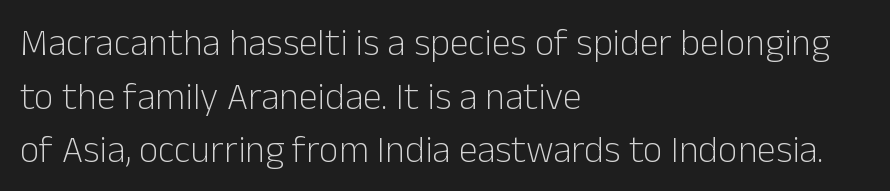
Q: Is the text bold? A: No.
Q: Is the text italic (slanted)? A: No, it is upright.
Q: Is the typeface a serif or a sans-serif typeface? A: Sans-serif.
Q: Is the text underlined? A: No.
Q: How is the paragraph aligned? A: Left-aligned.
Q: Is the spacing between letters normal or unusually wide? A: Normal.
Q: Is the spacing between lines tight, normal or loose? A: Normal.
Q: Width (condensed, normal, or wide)? A: Normal.
Q: Stroke contrast? A: Low.
Q: x-height? A: Medium.
Q: Monospaced? A: No.
